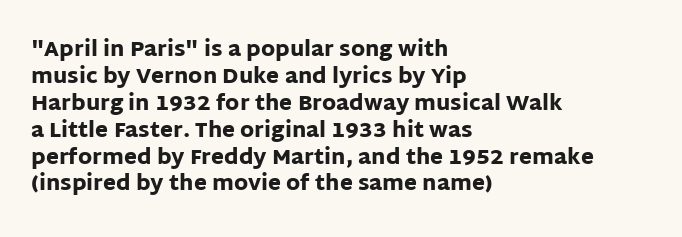
Which margin do the lines hug? The left one — the right edge is uneven. The foot of each line stays bare and open. Strokes here are thick enough to call this a true bold. Does the lettering tilt? It doesn't — this is upright. You could call the tracking neutral — neither tight nor loose. Interline gaps are of average width in this sample.
